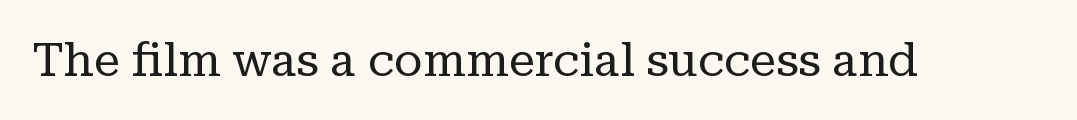
{"serif": "yes", "italic": "no", "bold": "no", "weight": "regular", "width": "normal", "stroke_contrast": "low", "x_height": "medium", "monospaced": "no", "underline": "no", "letter_spacing": "normal", "letter_spacing_em": 0.0, "glyph_px": 47}
